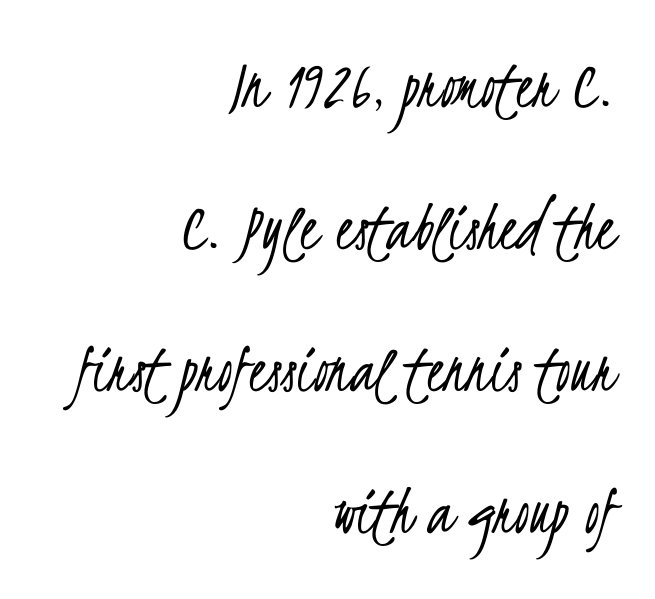
{"serif": "no", "bold": "no", "weight": "light", "width": "condensed", "stroke_contrast": "low", "x_height": "small", "monospaced": "no", "underline": "no", "align": "right", "line_spacing": "loose", "line_spacing_ratio": 1.97, "letter_spacing": "normal", "letter_spacing_em": 0.0, "glyph_px": 72}
